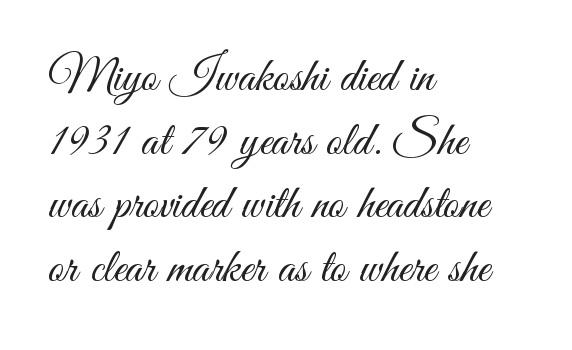
A typesetter would call this proportional, since set widths differ per character. Classification — sans serif. Weight class: somewhere from thin through regular.
